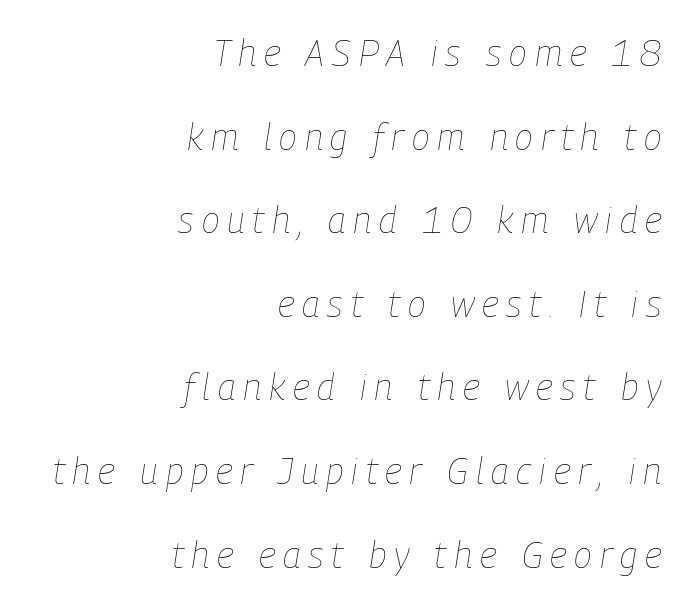
{"italic": "yes", "lean": "right", "slant_degrees": 9, "bold": "no", "weight": "thin", "width": "condensed", "stroke_contrast": "low", "x_height": "medium", "monospaced": "no", "underline": "no", "align": "right", "line_spacing": "loose", "line_spacing_ratio": 2.26, "letter_spacing": "wide", "letter_spacing_em": 0.21, "glyph_px": 37}
